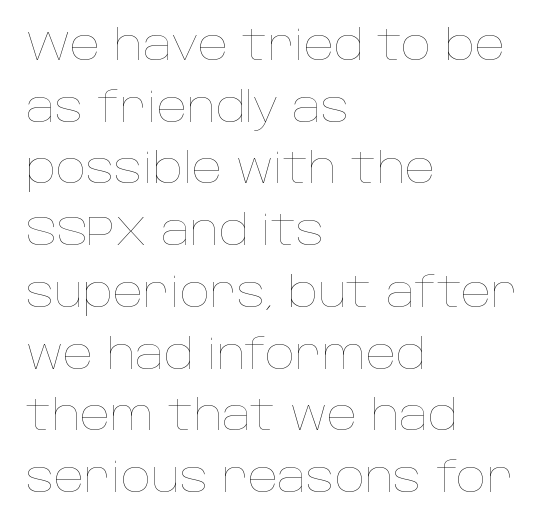
Q: Is the text bold? A: No.
Q: Is the text italic (slanted)? A: No, it is upright.
Q: Is the text underlined? A: No.
Q: How is the paragraph aligned? A: Left-aligned.
Q: Is the spacing between letters normal or unusually wide? A: Normal.
Q: Is the spacing between lines tight, normal or loose? A: Normal.
Q: Width (condensed, normal, or wide)? A: Normal.
Q: Stroke contrast? A: Low.
Q: x-height? A: Large.
Q: Monospaced? A: No.
